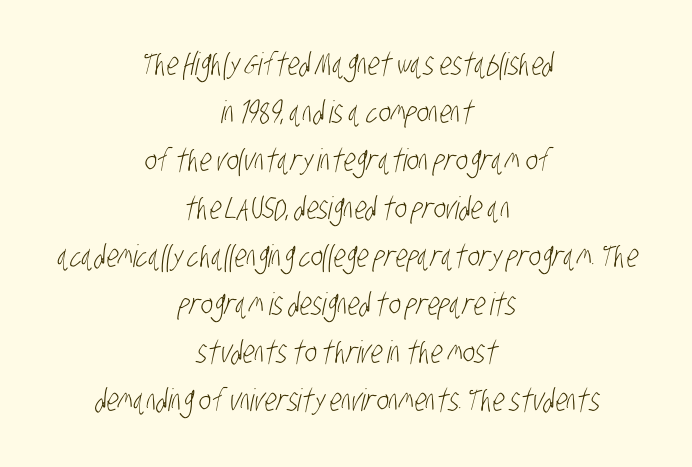
Q: Is the text bold? A: No.
Q: Is the typeface a serif or a sans-serif typeface? A: Sans-serif.
Q: Is the text underlined? A: No.
Q: How is the paragraph aligned? A: Centered.
Q: Is the spacing between letters normal or unusually wide? A: Normal.
Q: Is the spacing between lines tight, normal or loose? A: Normal.
Q: Width (condensed, normal, or wide)? A: Condensed.
Q: Stroke contrast? A: Low.
Q: x-height? A: Large.
Q: Monospaced? A: No.
